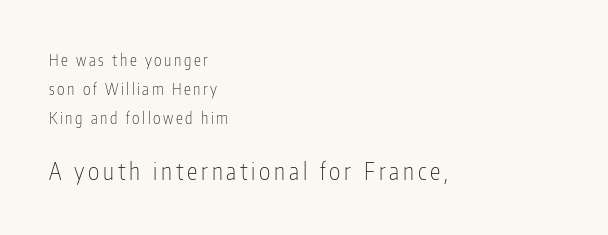
{"italic": "no", "bold": "no", "underline": "no", "align": "left", "line_spacing_ratio": 1.8, "larger_block": "second", "size_ratio": 1.5, "glyph_px": 24}
